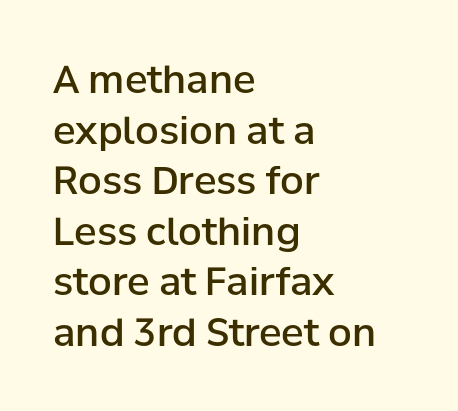
The image shows 38 px semibold sans-serif type, upright; set left-aligned, normal line spacing (1.33x), normal letter spacing, not underlined; low stroke contrast and a medium x-height.
